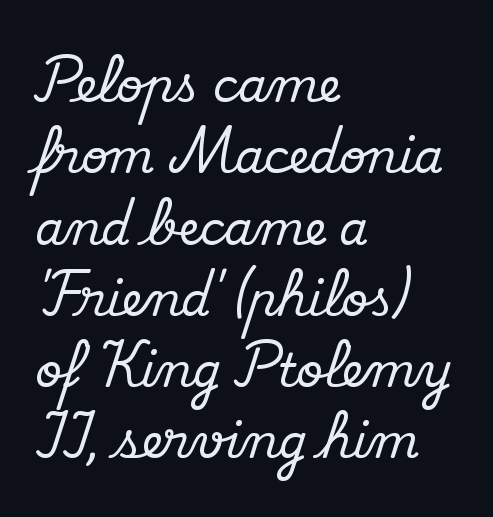
The glyphs in this specimen are seriffed. These lines are set flush left with a ragged right edge. Students, note that the glyphs here touch the page at normal intervals. The words here are not underlined. A typesetter would call this leading conventional body-copy spacing.
